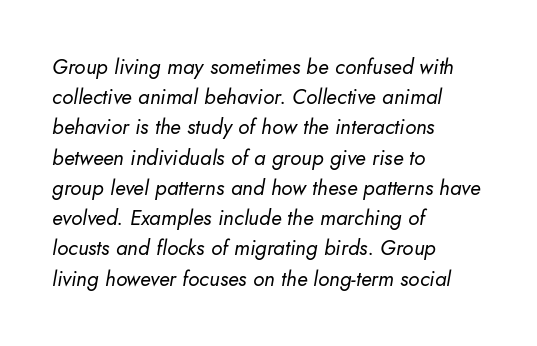
The foot of each line stays bare and open. The lettering tilts uniformly, giving the passage an italic look. The rendering anchors every line to the left-hand side. Whoever set this chose a conventional vertical rhythm. Unbolded letterforms with no extra heft.
